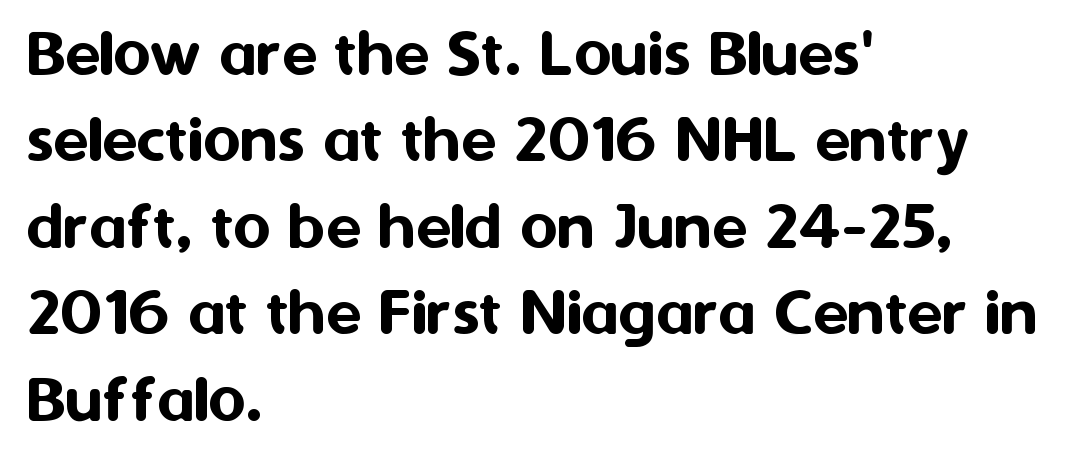
Q: Is the text italic (slanted)? A: No, it is upright.
Q: Is the typeface a serif or a sans-serif typeface? A: Sans-serif.
Q: Is the text underlined? A: No.
Q: How is the paragraph aligned? A: Left-aligned.
Q: Is the spacing between letters normal or unusually wide? A: Normal.
Q: Width (condensed, normal, or wide)? A: Normal.
Q: Stroke contrast? A: Medium.
Q: x-height? A: Medium.
Q: Monospaced? A: No.
